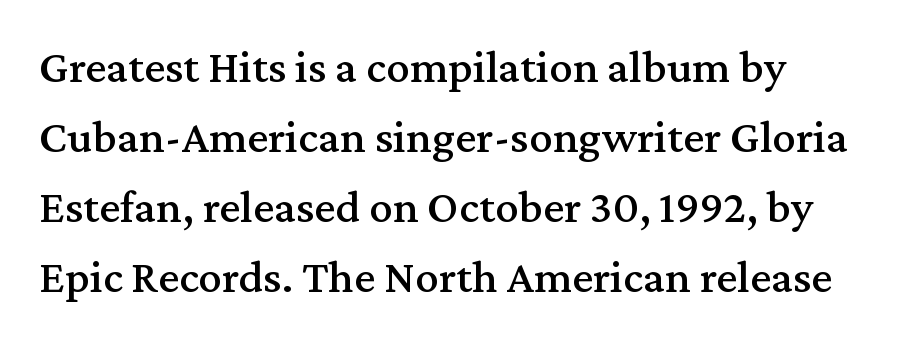
Q: Is the text italic (slanted)? A: No, it is upright.
Q: Is the typeface a serif or a sans-serif typeface? A: Serif.
Q: Is the text underlined? A: No.
Q: How is the paragraph aligned? A: Left-aligned.
Q: Is the spacing between letters normal or unusually wide? A: Normal.
Q: Is the spacing between lines tight, normal or loose? A: Normal.
Q: Width (condensed, normal, or wide)? A: Normal.
Q: Stroke contrast? A: Medium.
Q: x-height? A: Medium.
Q: Monospaced? A: No.
